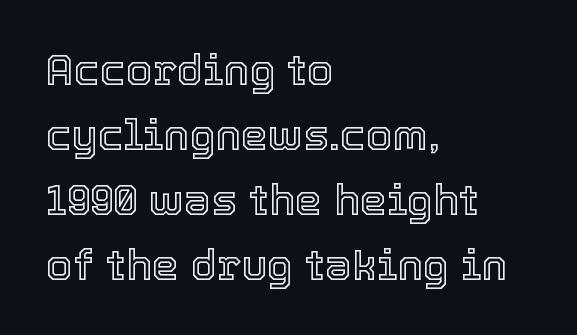
{"italic": "no", "width": "normal", "x_height": "medium", "monospaced": "no", "underline": "no", "align": "left", "line_spacing": "normal", "line_spacing_ratio": 1.51, "letter_spacing": "normal", "letter_spacing_em": 0.0, "glyph_px": 43}
